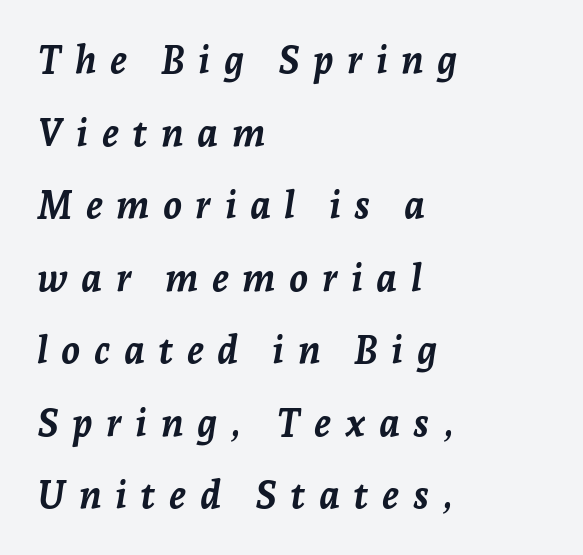
Q: Is the text bold? A: Yes.
Q: Is the text italic (slanted)? A: Yes, it leans right by about 7 degrees.
Q: Is the text underlined? A: No.
Q: How is the paragraph aligned? A: Left-aligned.
Q: Is the spacing between letters normal or unusually wide? A: Unusually wide.
Q: Is the spacing between lines tight, normal or loose? A: Loose.
Q: Width (condensed, normal, or wide)? A: Normal.
Q: Stroke contrast? A: Low.
Q: x-height? A: Medium.
Q: Monospaced? A: No.
